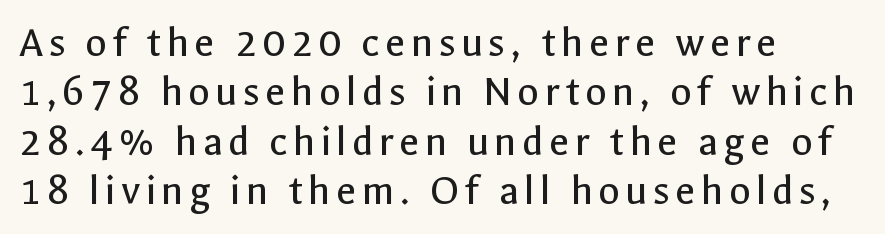
The image shows 44 px regular-weight sans-serif type, upright; set left-aligned, tight line spacing (1.12x), not underlined; a medium x-height.
